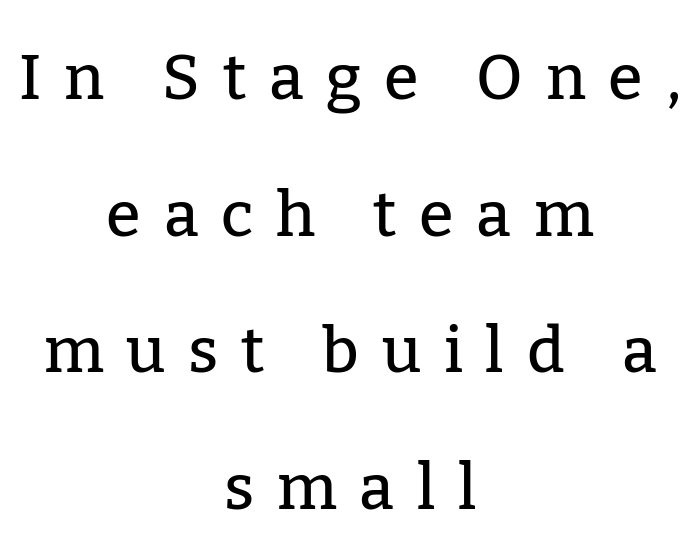
Q: Is the text italic (slanted)? A: No, it is upright.
Q: Is the typeface a serif or a sans-serif typeface? A: Serif.
Q: Is the text underlined? A: No.
Q: How is the paragraph aligned? A: Centered.
Q: Is the spacing between letters normal or unusually wide? A: Unusually wide.
Q: Is the spacing between lines tight, normal or loose? A: Loose.
Q: Width (condensed, normal, or wide)? A: Normal.
Q: Stroke contrast? A: Low.
Q: x-height? A: Medium.
Q: Monospaced? A: No.
